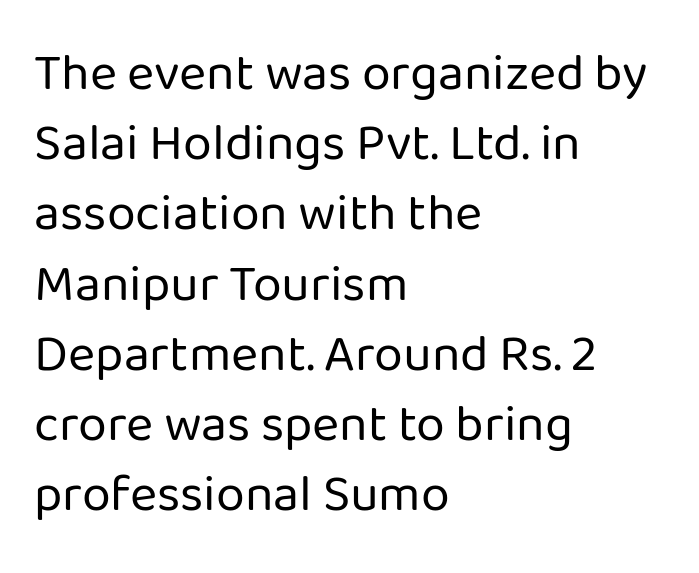
{"serif": "no", "italic": "no", "bold": "no", "weight": "regular", "width": "normal", "stroke_contrast": "low", "x_height": "medium", "monospaced": "no", "underline": "no", "align": "left", "line_spacing": "normal", "line_spacing_ratio": 1.35, "letter_spacing": "normal", "letter_spacing_em": 0.0, "glyph_px": 52}
